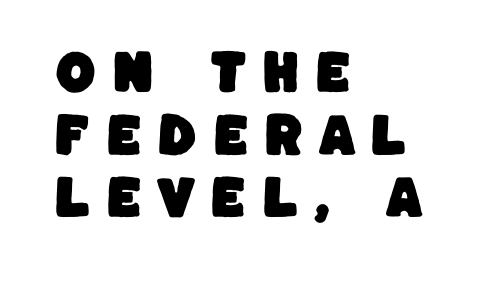
The image shows 47 px sans-serif type; set left-aligned, normal line spacing (1.33x), unusually wide letter spacing (+0.32 em), not underlined; low stroke contrast and a large x-height.
